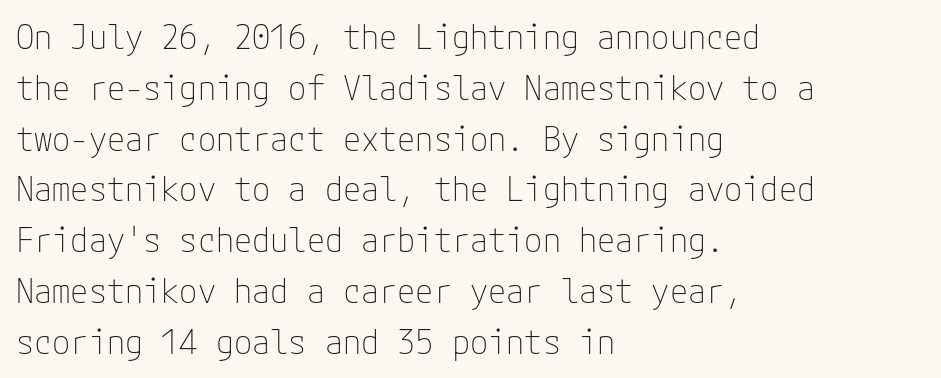
{"serif": "no", "italic": "no", "bold": "no", "weight": "thin", "width": "normal", "stroke_contrast": "low", "x_height": "medium", "underline": "no", "align": "left", "line_spacing": "normal", "line_spacing_ratio": 1.54, "letter_spacing": "normal", "letter_spacing_em": 0.0, "glyph_px": 33}
